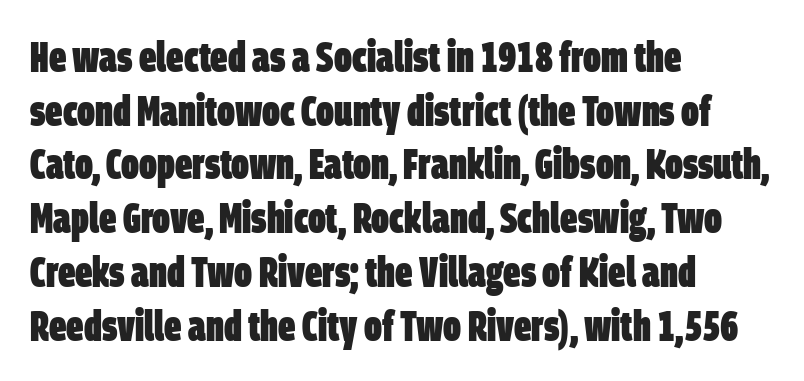
Q: Is the text bold? A: Yes.
Q: Is the typeface a serif or a sans-serif typeface? A: Sans-serif.
Q: Is the text underlined? A: No.
Q: How is the paragraph aligned? A: Left-aligned.
Q: Is the spacing between letters normal or unusually wide? A: Normal.
Q: Is the spacing between lines tight, normal or loose? A: Normal.
Q: Width (condensed, normal, or wide)? A: Condensed.
Q: Stroke contrast? A: Low.
Q: x-height? A: Large.
Q: Monospaced? A: No.
